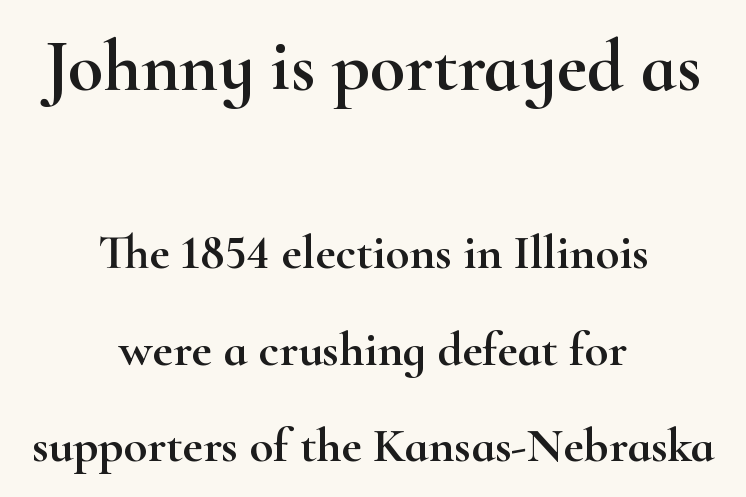
The image shows 73 px wide serif type, upright; set centered, loose line spacing (1.96x), normal letter spacing, not underlined; the first (top) block is 1.49x larger; high stroke contrast and a small x-height.
